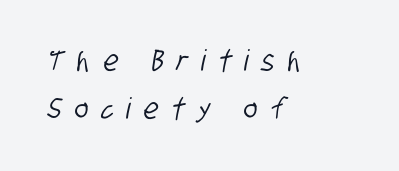
Varying glyph widths throughout — classic text-font behaviour. Check under the words: just untouched page. The line-height multiplier appears to be the usual default. The lines are quadded left. Letterform terminals end flat and unadorned throughout the passage.
